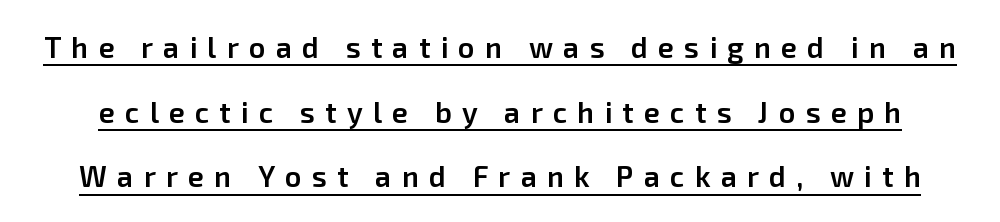
Check where the strokes stop: nothing finishes them off — pure sans. A semibold gives these letters moderate extra thickness, short of bold. The block of text is sparse from top to bottom, with ample space between rows. Check the space under the baseline: a stroke is drawn there. Is this a fixed-width face? No — the glyphs have proportional, varying widths.
